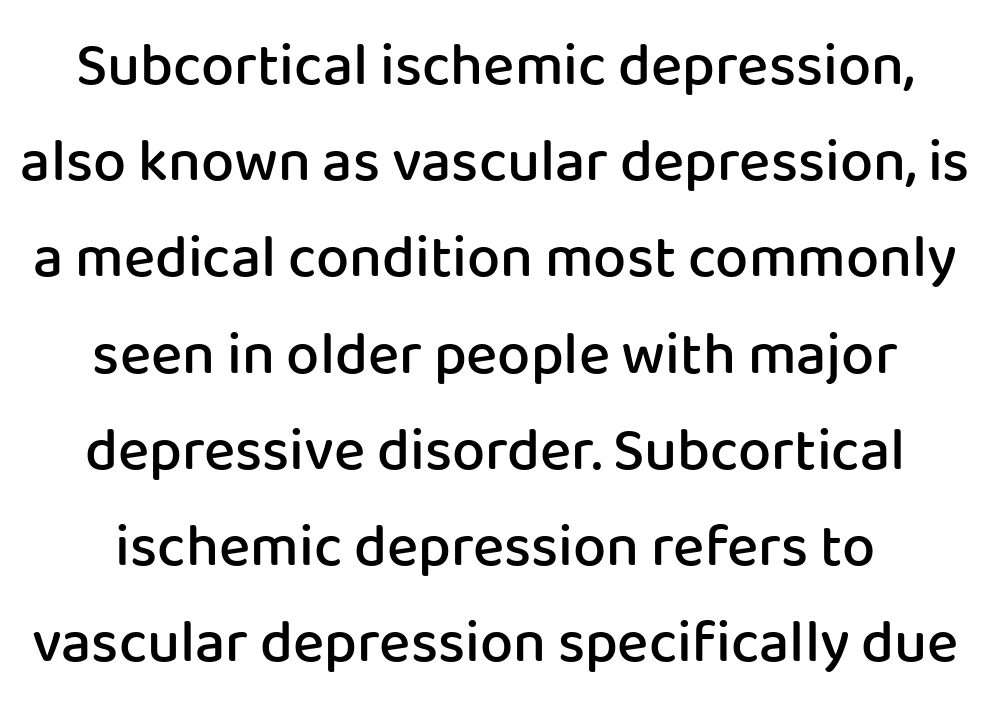
Nobody touched the tracking dial on this one. Ascenders rise straight up at ninety degrees. The strip under each line holds only bare page. This sample keeps an unexceptional amount of space between lines.
